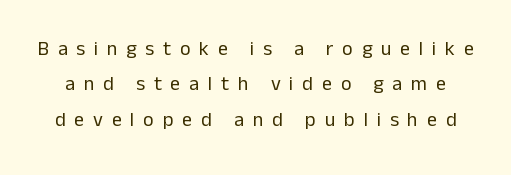
The specimen omits any rule beneath the text block's lines. The type is letterspaced generously, with wide tracking. In terms of posture, this sample is upright. Summary of weight: not heavy and not bold.
